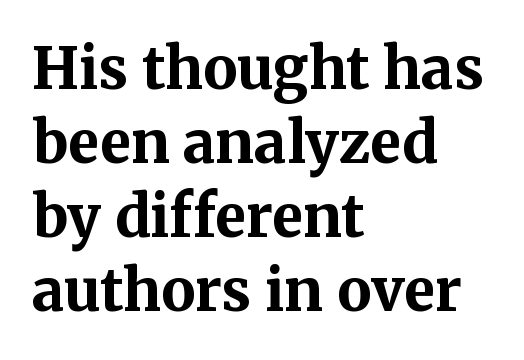
Q: Is the text bold? A: Yes.
Q: Is the text italic (slanted)? A: No, it is upright.
Q: Is the typeface a serif or a sans-serif typeface? A: Serif.
Q: Is the text underlined? A: No.
Q: How is the paragraph aligned? A: Left-aligned.
Q: Is the spacing between letters normal or unusually wide? A: Normal.
Q: Is the spacing between lines tight, normal or loose? A: Normal.
Q: Width (condensed, normal, or wide)? A: Normal.
Q: Stroke contrast? A: Medium.
Q: x-height? A: Medium.
Q: Monospaced? A: No.
